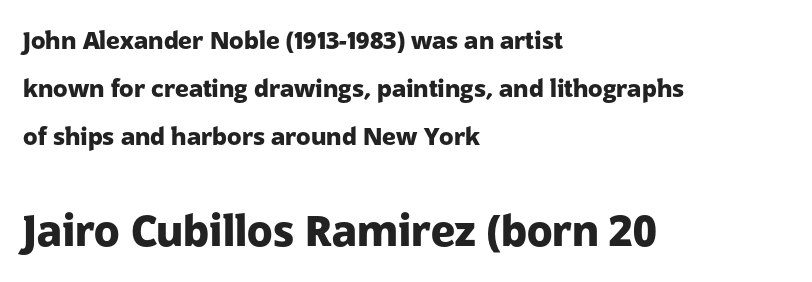
The image shows 42 px heavy sans-serif type, upright; set left-aligned, loose line spacing (2.0x), normal letter spacing, not underlined; the second (bottom) block is 1.75x larger; low stroke contrast and a medium x-height.
